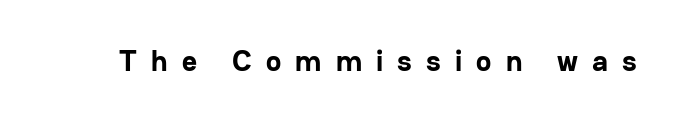
The image shows 29 px bold sans-serif type, upright; set unusually wide letter spacing (+0.49 em), not underlined; low stroke contrast and a medium x-height.
